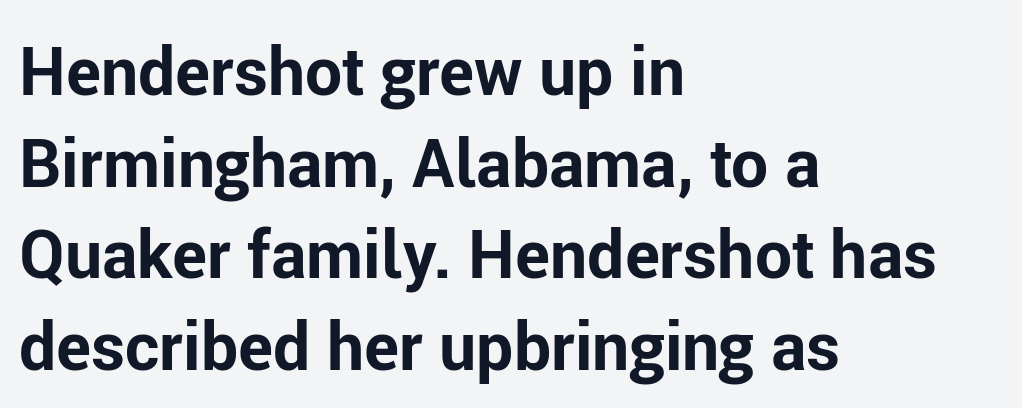
The image shows 66 px bold sans-serif type, upright; set left-aligned, normal line spacing (1.39x), normal letter spacing, not underlined; low stroke contrast and a medium x-height.
